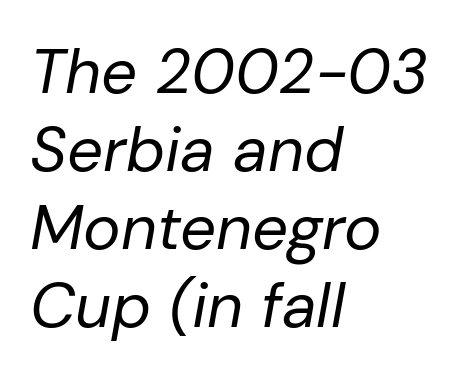
Q: Is the text bold? A: No.
Q: Is the text italic (slanted)? A: Yes, it leans right by about 10 degrees.
Q: Is the text underlined? A: No.
Q: How is the paragraph aligned? A: Left-aligned.
Q: Is the spacing between letters normal or unusually wide? A: Normal.
Q: Width (condensed, normal, or wide)? A: Normal.
Q: Stroke contrast? A: Low.
Q: x-height? A: Medium.
Q: Monospaced? A: No.
